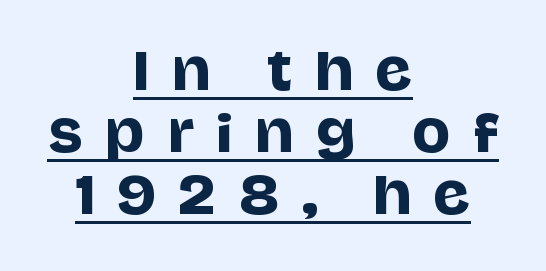
Q: Is the text italic (slanted)? A: No, it is upright.
Q: Is the typeface a serif or a sans-serif typeface? A: Sans-serif.
Q: Is the text underlined? A: Yes.
Q: How is the paragraph aligned? A: Centered.
Q: Is the spacing between letters normal or unusually wide? A: Unusually wide.
Q: Width (condensed, normal, or wide)? A: Normal.
Q: Stroke contrast? A: Low.
Q: x-height? A: Large.
Q: Monospaced? A: No.
